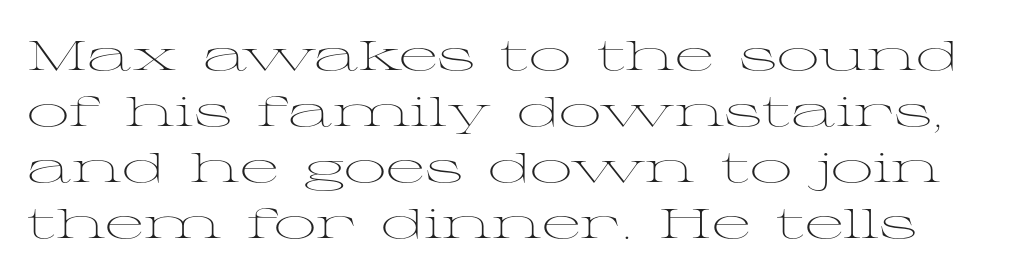
The image shows 42 px light, wide serif type, upright; set normal line spacing (1.33x), normal letter spacing, not underlined; medium stroke contrast and a medium x-height.
